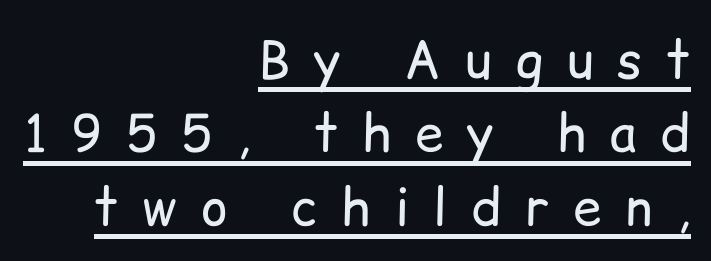
The image shows 51 px regular-weight sans-serif type, upright; set right-aligned, normal line spacing (1.44x), unusually wide letter spacing (+0.47 em), underlined; low stroke contrast and a medium x-height.
